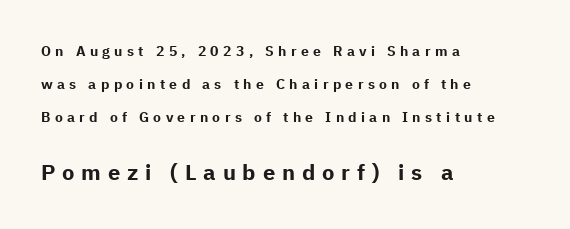
{"italic": "no", "bold": "yes", "underline": "no", "align": "left", "line_spacing": "loose", "line_spacing_ratio": 2.35, "letter_spacing": "wide", "letter_spacing_em": 0.31, "larger_block": "second", "size_ratio": 1.57, "glyph_px": 22}
